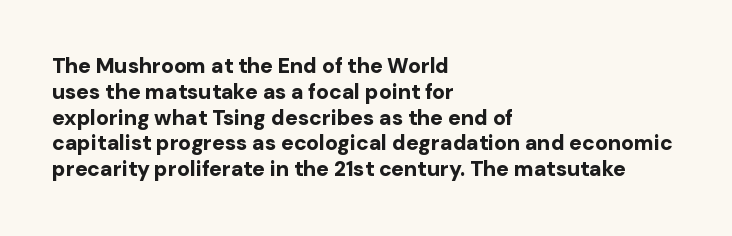
The image shows 21 px bold type, upright; set left-aligned, line spacing 1.23x, normal letter spacing, not underlined.
